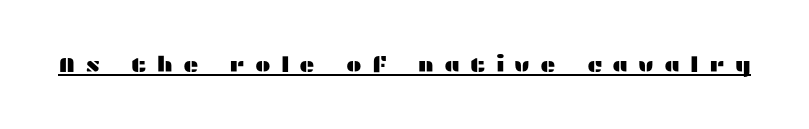
Q: Is the text italic (slanted)? A: No, it is upright.
Q: Is the text underlined? A: Yes.
Q: Is the spacing between letters normal or unusually wide? A: Unusually wide.
